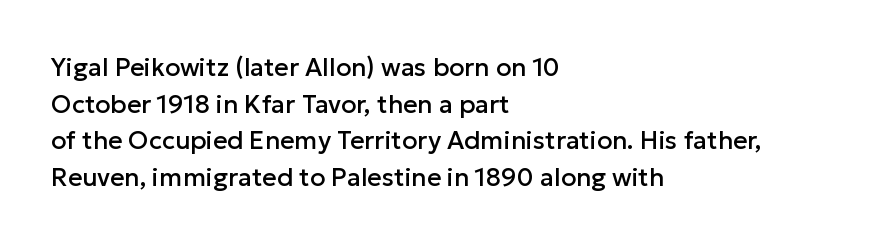
{"italic": "no", "underline": "no", "align": "left", "line_spacing": "normal", "line_spacing_ratio": 1.47, "letter_spacing": "normal", "letter_spacing_em": 0.0, "glyph_px": 25}
